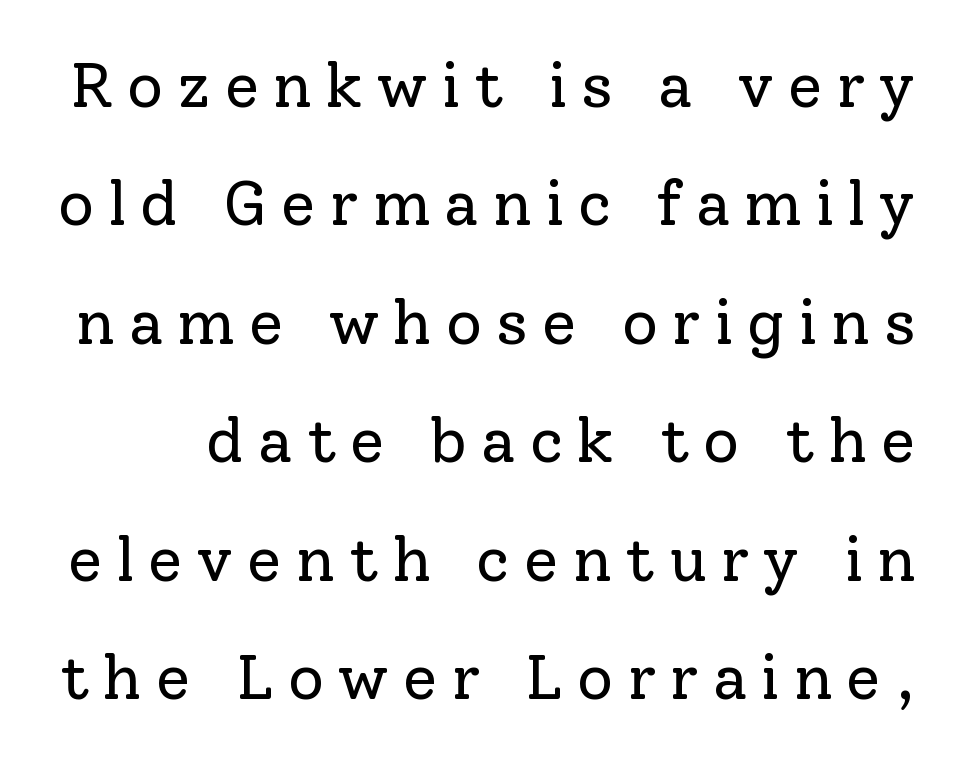
The image shows 63 px regular-weight serif type, upright; set line spacing 1.88x, unusually wide letter spacing (+0.22 em), not underlined; low stroke contrast and a medium x-height.
